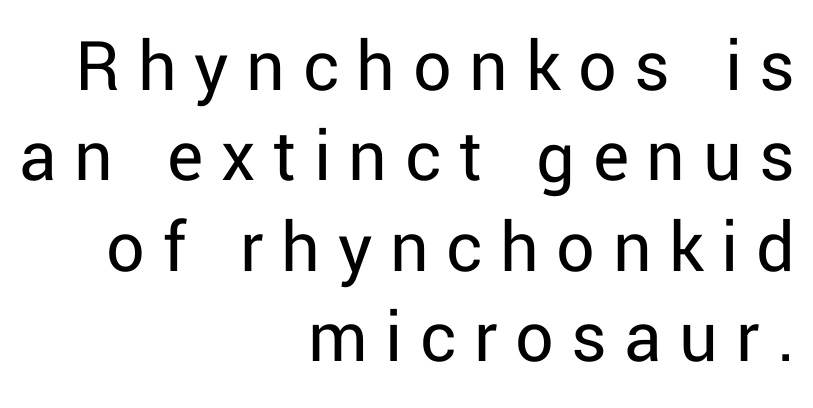
{"serif": "no", "italic": "no", "bold": "no", "weight": "regular", "width": "normal", "stroke_contrast": "low", "x_height": "medium", "monospaced": "no", "underline": "no", "align": "right", "line_spacing_ratio": 1.19, "letter_spacing": "wide", "letter_spacing_em": 0.23, "glyph_px": 76}
